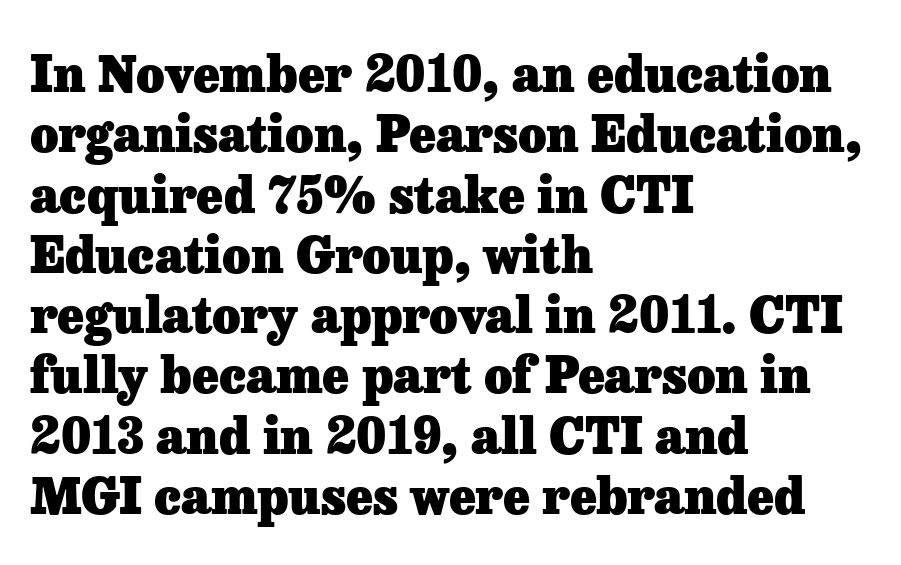
Q: Is the text bold? A: Yes.
Q: Is the text italic (slanted)? A: No, it is upright.
Q: Is the typeface a serif or a sans-serif typeface? A: Serif.
Q: Is the text underlined? A: No.
Q: How is the paragraph aligned? A: Left-aligned.
Q: Is the spacing between letters normal or unusually wide? A: Normal.
Q: Width (condensed, normal, or wide)? A: Normal.
Q: Stroke contrast? A: Low.
Q: x-height? A: Medium.
Q: Monospaced? A: No.
